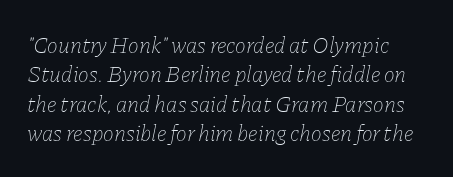
{"italic": "yes", "lean": "right", "slant_degrees": 11, "bold": "no", "underline": "no", "line_spacing": "normal", "line_spacing_ratio": 1.28, "letter_spacing": "normal", "letter_spacing_em": 0.0, "glyph_px": 23}
